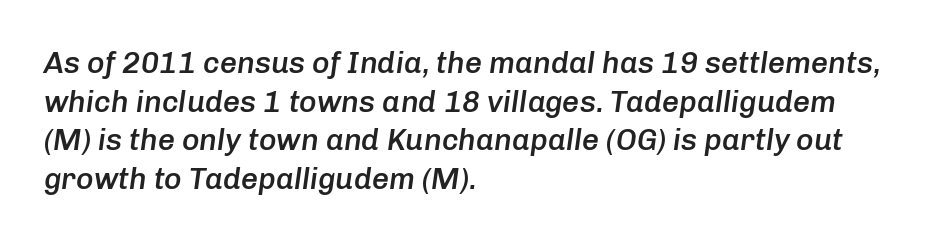
Q: Is the text bold? A: Semi-bold.
Q: Is the text italic (slanted)? A: Yes, it leans right by about 8 degrees.
Q: Is the text underlined? A: No.
Q: How is the paragraph aligned? A: Left-aligned.
Q: Is the spacing between letters normal or unusually wide? A: Normal.
Q: Is the spacing between lines tight, normal or loose? A: Normal.
Q: Width (condensed, normal, or wide)? A: Normal.
Q: Stroke contrast? A: Low.
Q: x-height? A: Medium.
Q: Monospaced? A: No.
